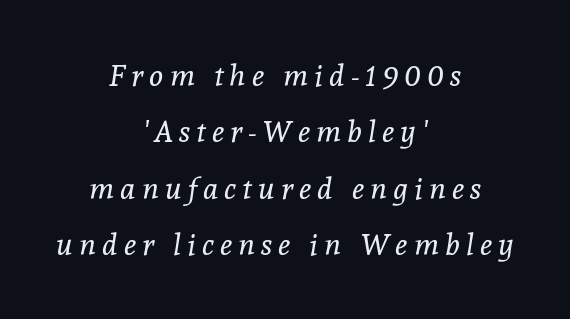
{"serif": "yes", "italic": "yes", "lean": "right", "slant_degrees": 8, "bold": "no", "weight": "regular", "width": "normal", "x_height": "medium", "monospaced": "no", "underline": "no", "align": "center", "line_spacing_ratio": 1.88, "letter_spacing": "wide", "letter_spacing_em": 0.2, "glyph_px": 30}
